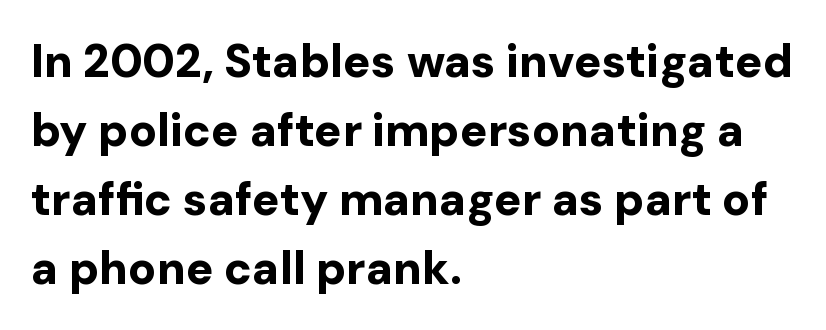
The type family on display is of the sans-serif kind. The face used here is proportionally spaced, like ordinary book or web type. The lettering stays uniformly vertical, giving the passage a roman look. The foot of each line stays bare and open. The rendering uses a moderate line-height, typical for paragraphs.
